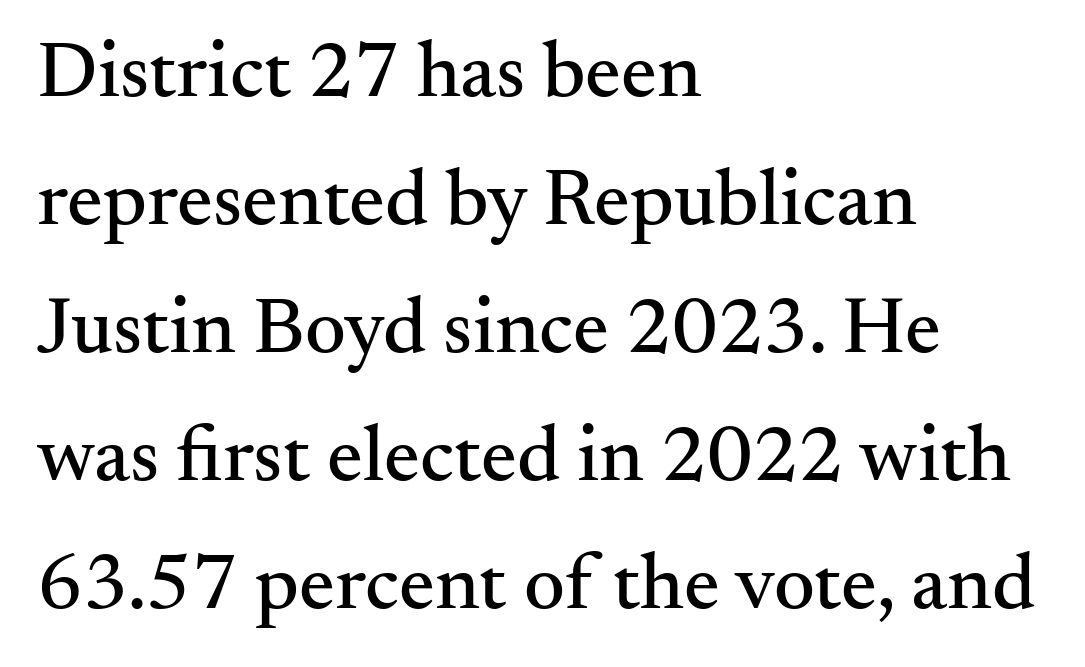
Decoration check: the copy has no underline. The font's upright variant was chosen for this text. These lines are rendered in a variable-pitch font. Regarding serifs, this sample has them. Every row of glyphs begins at an identical x-position on the left. The rendering uses a moderate line-height, typical for paragraphs.
